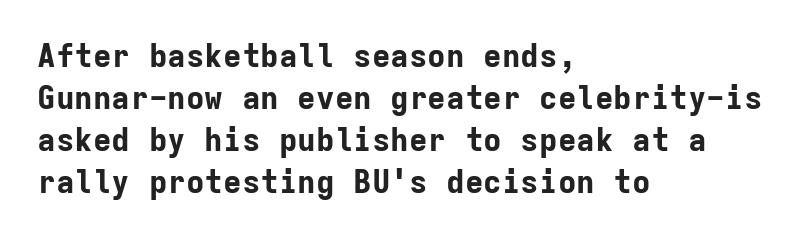
Q: Is the text bold? A: Yes.
Q: Is the text italic (slanted)? A: No, it is upright.
Q: Is the typeface a serif or a sans-serif typeface? A: Sans-serif.
Q: Is the text underlined? A: No.
Q: How is the paragraph aligned? A: Left-aligned.
Q: Is the spacing between letters normal or unusually wide? A: Normal.
Q: Is the spacing between lines tight, normal or loose? A: Normal.
Q: Width (condensed, normal, or wide)? A: Normal.
Q: Stroke contrast? A: Low.
Q: x-height? A: Medium.
Q: Monospaced? A: Yes.
